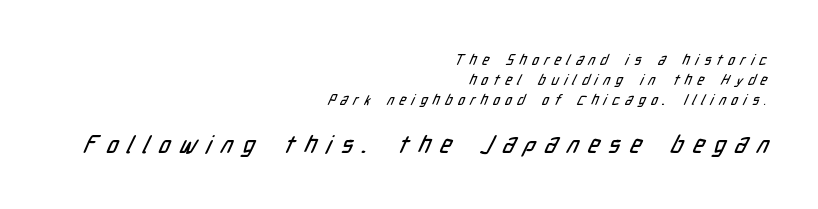
The image shows 24 px text type; set right-aligned, normal line spacing (1.44x), unusually wide letter spacing (+0.4 em), not underlined; the second (bottom) block is 1.71x larger.
